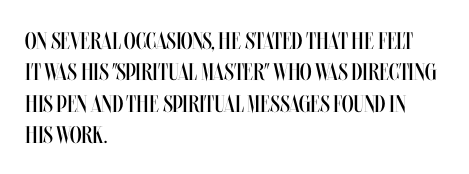
{"italic": "no", "bold": "no", "underline": "no", "align": "left", "line_spacing": "normal", "line_spacing_ratio": 1.31, "letter_spacing": "normal", "letter_spacing_em": 0.0, "glyph_px": 24}
